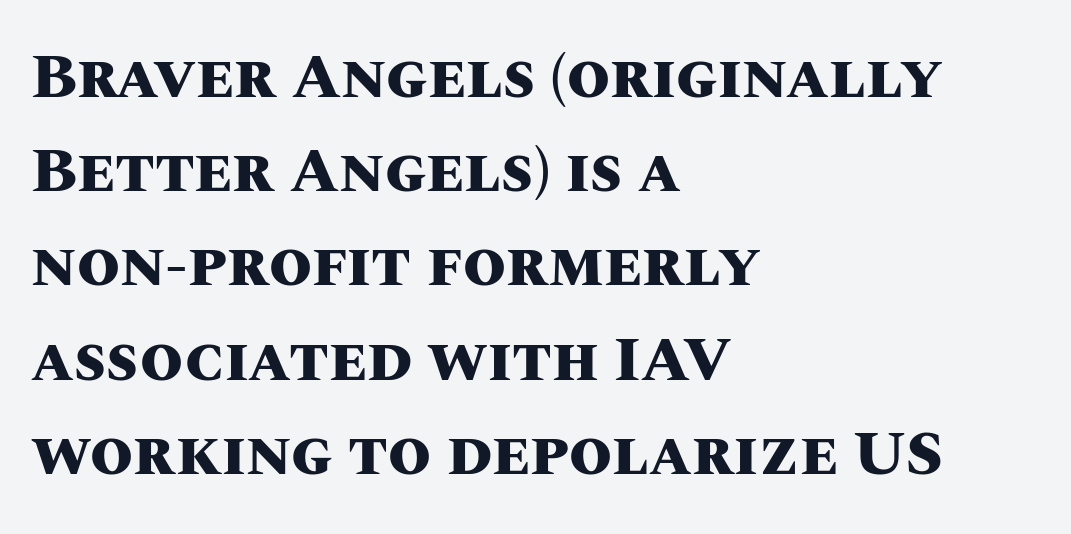
A clean baseline with only descenders dipping below it. Leading matches the norm, producing a regular column. Heavy-handed strokes throughout: this text is bold. Quick note: not italic, upright.
